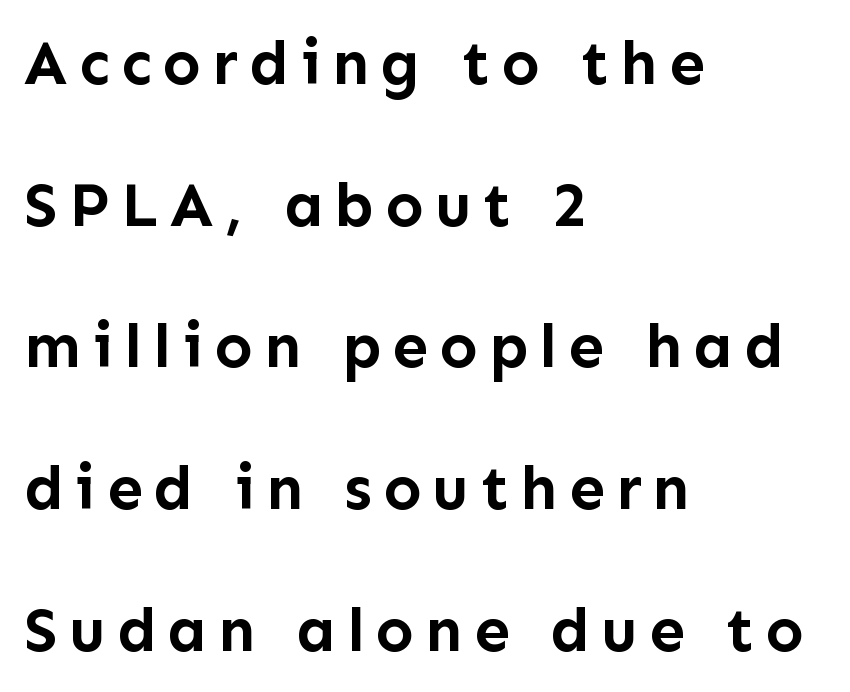
The image shows 63 px semibold sans-serif type, upright; set left-aligned, loose line spacing (2.25x), not underlined; low stroke contrast and a medium x-height.
